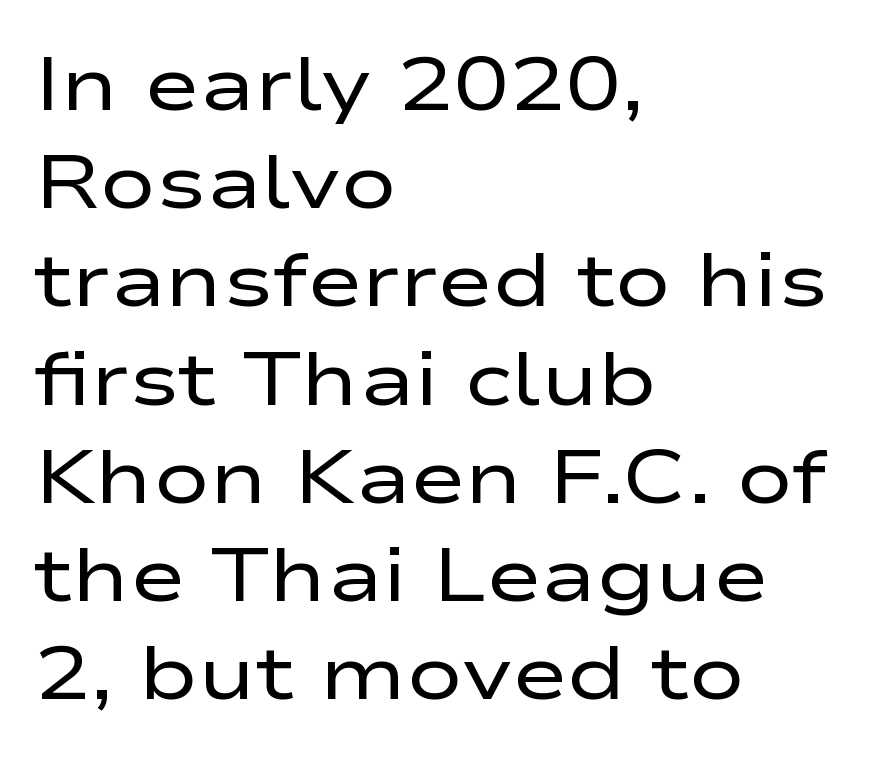
{"serif": "no", "italic": "no", "bold": "no", "weight": "regular", "width": "wide", "stroke_contrast": "low", "x_height": "medium", "monospaced": "no", "underline": "no", "align": "left", "line_spacing": "normal", "line_spacing_ratio": 1.31, "letter_spacing": "normal", "letter_spacing_em": 0.0, "glyph_px": 75}
